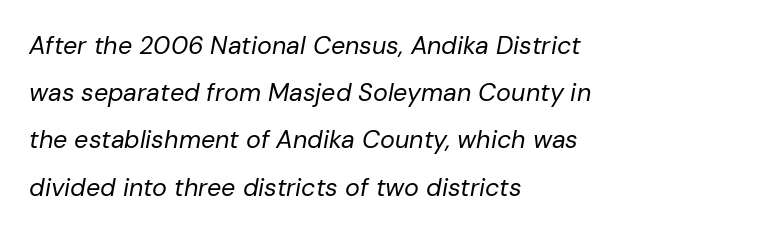
Only glyphs here, with clear space below each row. The letterforms sit at book weight or below. Rendered with sloped, italic letterforms. The gaps between neighbouring characters are ordinary and unremarkable. The lines are quadded left.
